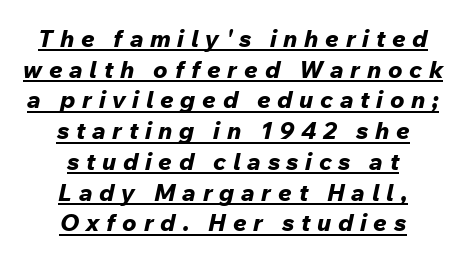
In terms of weight, the rendering is a true, heavy bold. The letterforms stand isolated, each surrounded by extra space. Short and long lines alike share a common midpoint. Horizontal bands of white between lines are of average thickness. The specimen reads as italic at a glance.
